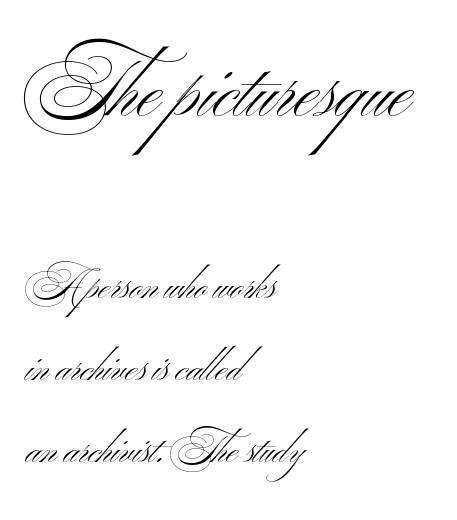
Q: Is the text bold? A: No.
Q: Is the text italic (slanted)? A: Yes.
Q: Is the typeface a serif or a sans-serif typeface? A: Sans-serif.
Q: Is the text underlined? A: No.
Q: How is the paragraph aligned? A: Left-aligned.
Q: Is the spacing between letters normal or unusually wide? A: Normal.
Q: Is the spacing between lines tight, normal or loose? A: Loose.
Q: Which block of text is set in a larger size, the first (top) or the second (bottom)? A: The first (top) one.
Q: Width (condensed, normal, or wide)? A: Wide.
Q: Stroke contrast? A: Medium.
Q: x-height? A: Small.
Q: Monospaced? A: No.
